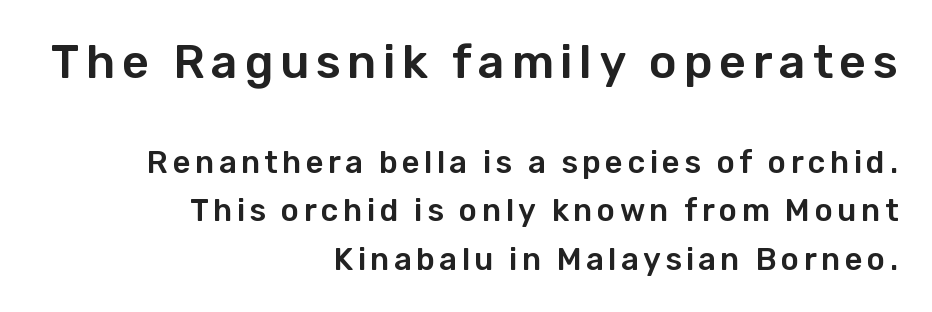
A bare baseline throughout the passage. Each letter keeps its own natural width here, so spacing adapts to shape. The paragraph shown leans on its right margin. Vertical spacing — default. You can tell from the bare stems that sans-serif type was used.
